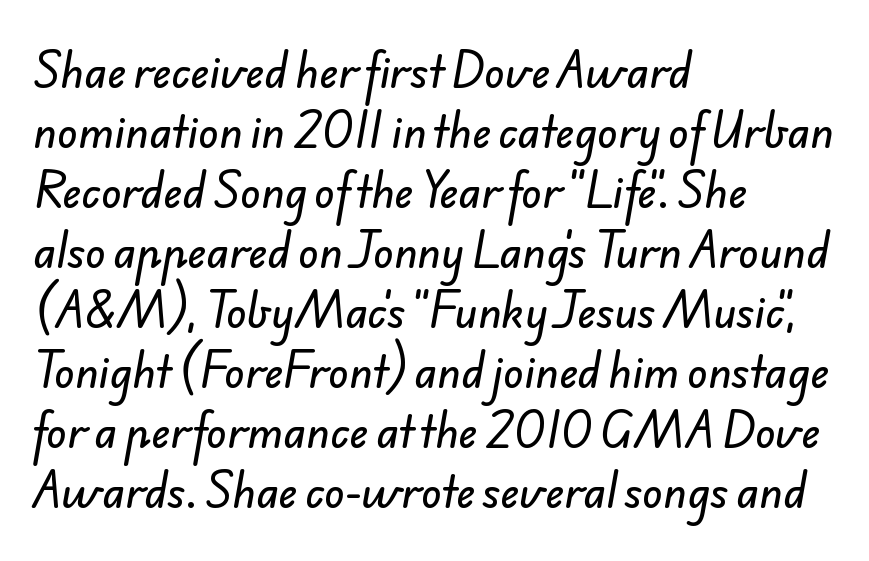
Q: Is the typeface a serif or a sans-serif typeface? A: Sans-serif.
Q: Is the text underlined? A: No.
Q: How is the paragraph aligned? A: Left-aligned.
Q: Is the spacing between letters normal or unusually wide? A: Normal.
Q: Is the spacing between lines tight, normal or loose? A: Normal.
Q: Width (condensed, normal, or wide)? A: Normal.
Q: Stroke contrast? A: Low.
Q: x-height? A: Small.
Q: Monospaced? A: No.
